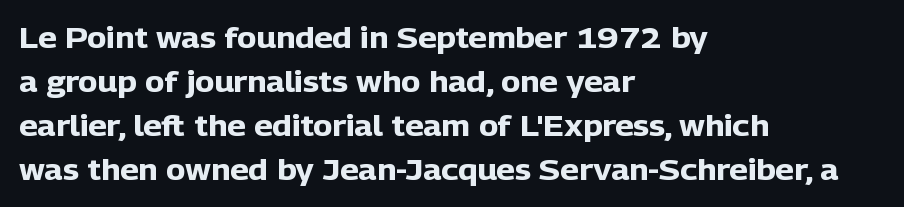
Q: Is the text bold? A: Yes.
Q: Is the text italic (slanted)? A: No, it is upright.
Q: Is the typeface a serif or a sans-serif typeface? A: Sans-serif.
Q: Is the text underlined? A: No.
Q: How is the paragraph aligned? A: Left-aligned.
Q: Is the spacing between letters normal or unusually wide? A: Normal.
Q: Is the spacing between lines tight, normal or loose? A: Normal.
Q: Width (condensed, normal, or wide)? A: Normal.
Q: Stroke contrast? A: Low.
Q: x-height? A: Medium.
Q: Monospaced? A: No.
